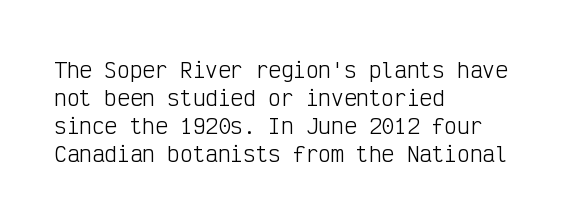
The image shows 21 px text type, upright; set left-aligned, normal line spacing (1.33x), normal letter spacing, not underlined.
